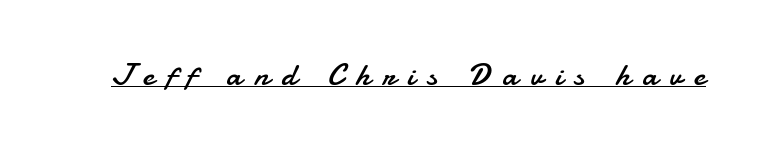
{"serif": "no", "bold": "no", "weight": "regular", "width": "normal", "stroke_contrast": "low", "x_height": "small", "monospaced": "no", "underline": "yes", "letter_spacing": "wide", "letter_spacing_em": 0.38, "glyph_px": 32}
